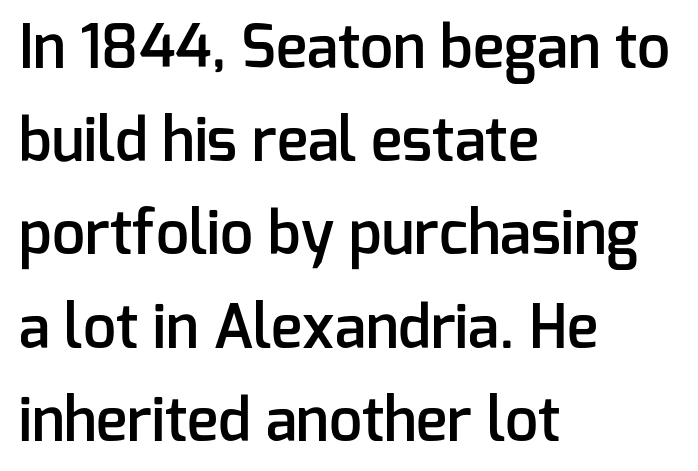
The image shows 59 px semibold sans-serif type, upright; set left-aligned, normal line spacing (1.58x), normal letter spacing, not underlined; low stroke contrast and a medium x-height.
